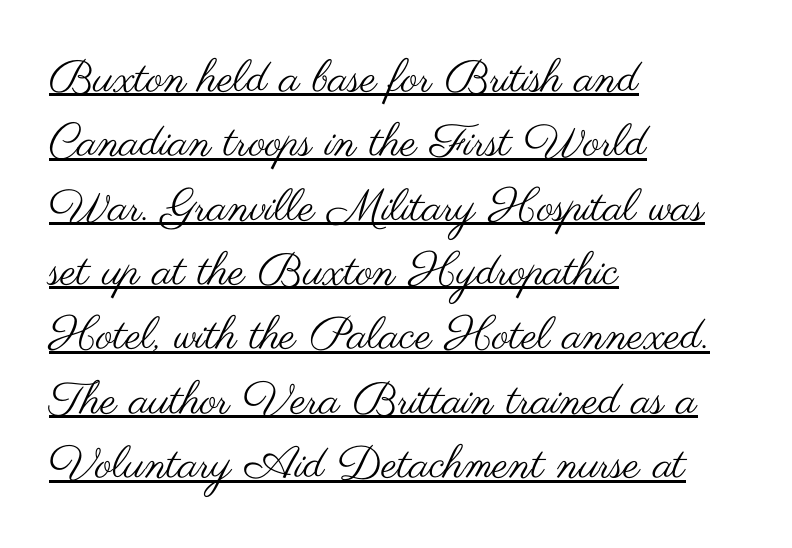
{"serif": "no", "bold": "no", "weight": "regular", "width": "wide", "stroke_contrast": "medium", "x_height": "small", "monospaced": "no", "underline": "yes", "align": "left", "line_spacing": "normal", "line_spacing_ratio": 1.43, "letter_spacing": "normal", "letter_spacing_em": 0.0, "glyph_px": 45}
